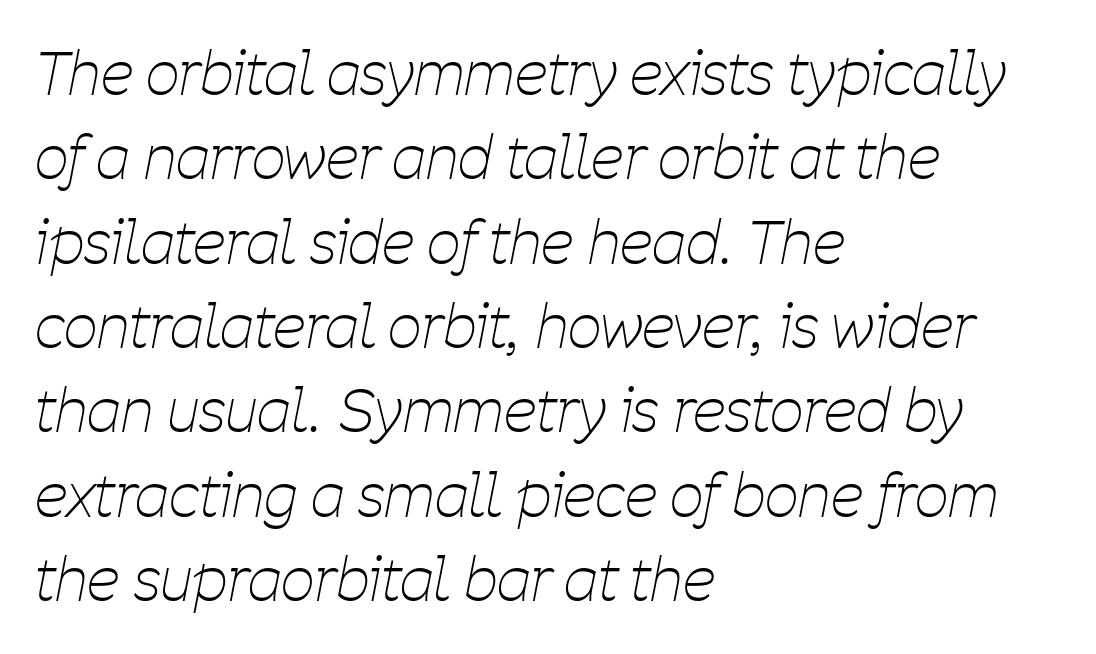
The rendering uses a moderate line-height, typical for paragraphs. The lines in this sample share a left origin and differ only in where they stop. What stands out about the letter spacing? Nothing — it is the standard amount. Descender tails drop into unmarked territory.
